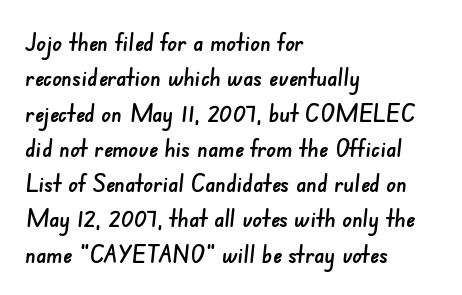
The space between consecutive lines is moderate. Beneath every word, the page is bare. Does extra space separate the letters? No, they use regular spacing. Each line starts at the same left margin while the right side varies.
